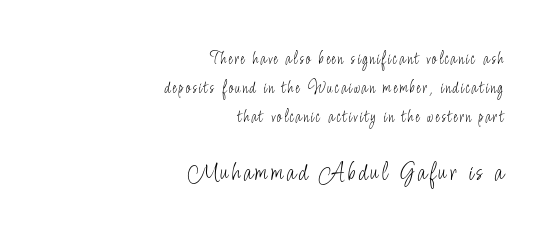
Q: Is the text bold? A: No.
Q: Is the text italic (slanted)? A: Yes.
Q: Is the text underlined? A: No.
Q: How is the paragraph aligned? A: Right-aligned.
Q: Is the spacing between lines tight, normal or loose? A: Normal.
Q: Which block of text is set in a larger size, the first (top) or the second (bottom)? A: The second (bottom) one.
